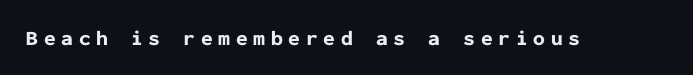
Q: Is the text bold? A: Yes.
Q: Is the text italic (slanted)? A: No, it is upright.
Q: Is the text underlined? A: No.
Q: Is the spacing between letters normal or unusually wide? A: Unusually wide.
